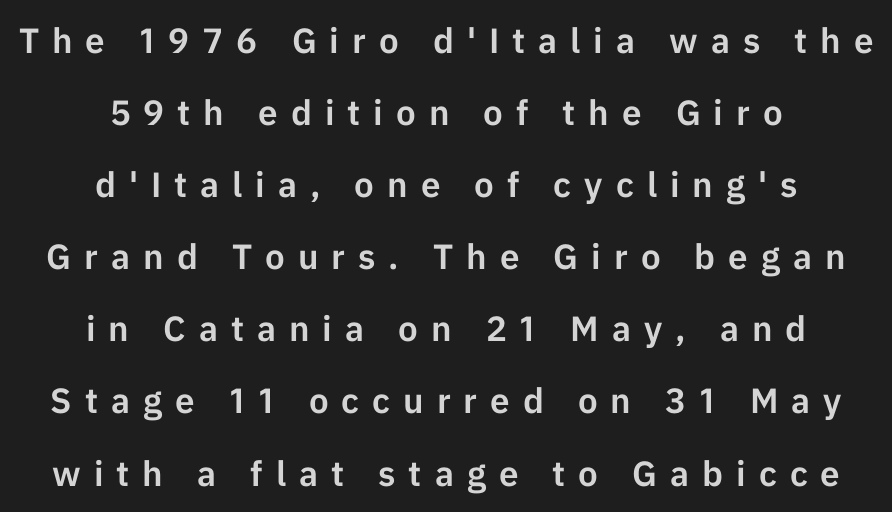
The image shows 35 px sans-serif type, upright; set centered, loose line spacing (2.06x), unusually wide letter spacing (+0.37 em), not underlined; low stroke contrast and a medium x-height.
